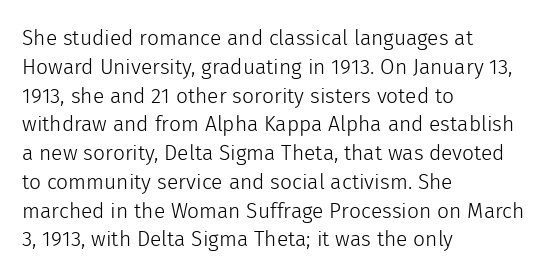
{"italic": "no", "bold": "no", "underline": "no", "align": "left", "line_spacing": "normal", "line_spacing_ratio": 1.37, "letter_spacing": "normal", "letter_spacing_em": 0.0, "glyph_px": 21}
